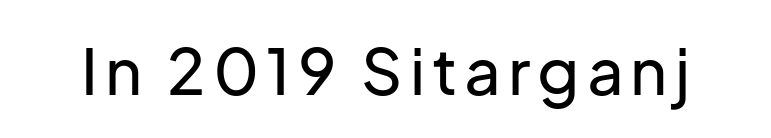
The image shows 64 px sans-serif type, upright; set not underlined; low stroke contrast and a medium x-height.
